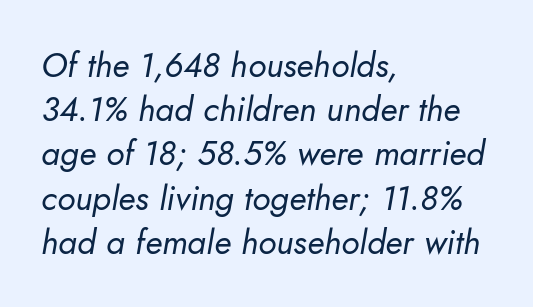
Q: Is the text bold? A: No.
Q: Is the text italic (slanted)? A: Yes, it leans right by about 10 degrees.
Q: Is the text underlined? A: No.
Q: How is the paragraph aligned? A: Left-aligned.
Q: Is the spacing between letters normal or unusually wide? A: Normal.
Q: Is the spacing between lines tight, normal or loose? A: Normal.
Q: Width (condensed, normal, or wide)? A: Normal.
Q: Stroke contrast? A: Low.
Q: x-height? A: Small.
Q: Monospaced? A: No.
